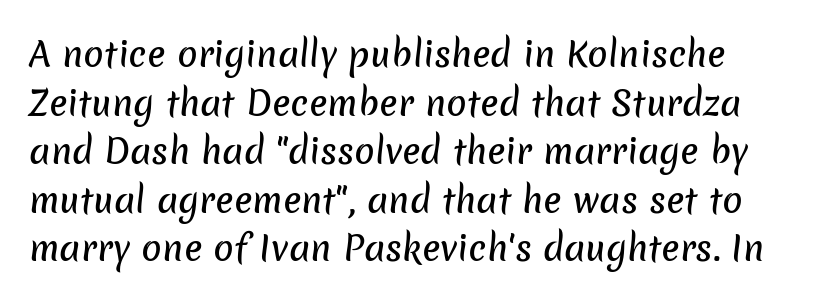
Q: Is the typeface a serif or a sans-serif typeface? A: Sans-serif.
Q: Is the text underlined? A: No.
Q: How is the paragraph aligned? A: Left-aligned.
Q: Is the spacing between letters normal or unusually wide? A: Normal.
Q: Is the spacing between lines tight, normal or loose? A: Normal.
Q: Width (condensed, normal, or wide)? A: Normal.
Q: Stroke contrast? A: Low.
Q: x-height? A: Medium.
Q: Monospaced? A: No.
